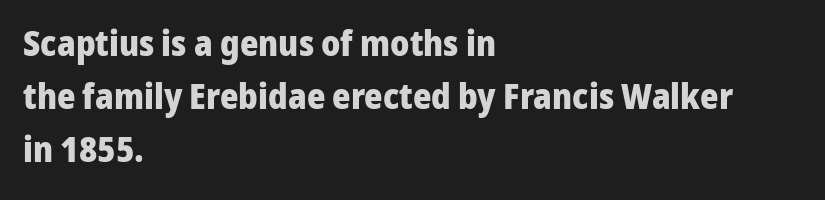
The image shows 35 px heavy sans-serif type, upright; set left-aligned, normal line spacing (1.51x), normal letter spacing, not underlined; low stroke contrast and a medium x-height.
